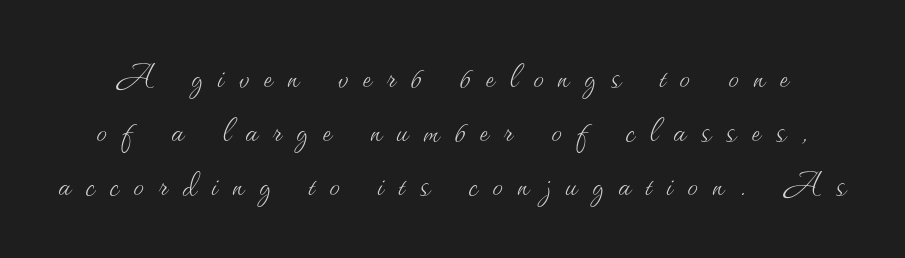
This reads as an unemphasized weight, regular at the heaviest. Looks like regular typesetting: each glyph gets only the width it needs. Line spacing here is normal. This rendering features lettering with no underline.
